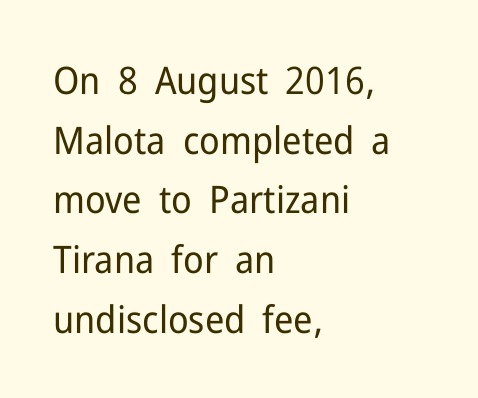
{"serif": "no", "italic": "no", "bold": "no", "weight": "regular", "width": "normal", "stroke_contrast": "low", "x_height": "medium", "monospaced": "no", "underline": "no", "align": "left", "line_spacing": "normal", "line_spacing_ratio": 1.57, "letter_spacing": "normal", "letter_spacing_em": 0.0, "glyph_px": 38}
